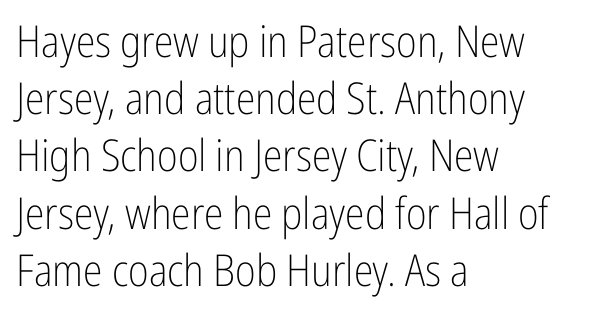
The image shows 44 px light, condensed sans-serif type, upright; set left-aligned, normal line spacing (1.3x), normal letter spacing, not underlined; low stroke contrast and a medium x-height.
